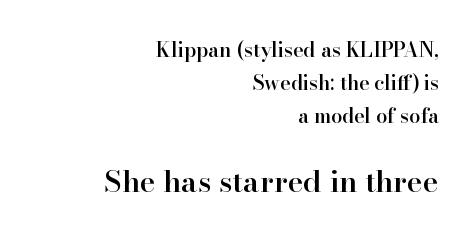
The image shows 30 px semibold serif type, upright; set right-aligned, normal line spacing (1.66x), normal letter spacing, not underlined; the second (bottom) block is 1.5x larger; high stroke contrast and a small x-height.
